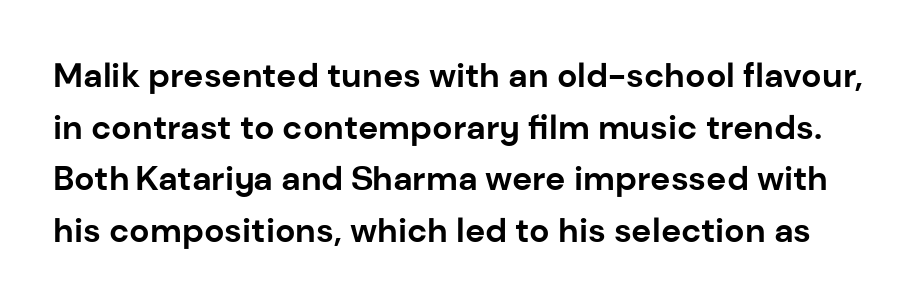
{"serif": "no", "italic": "no", "bold": "yes", "weight": "bold", "width": "normal", "stroke_contrast": "low", "x_height": "medium", "monospaced": "no", "underline": "no", "line_spacing": "normal", "line_spacing_ratio": 1.52, "letter_spacing": "normal", "letter_spacing_em": 0.0, "glyph_px": 34}
